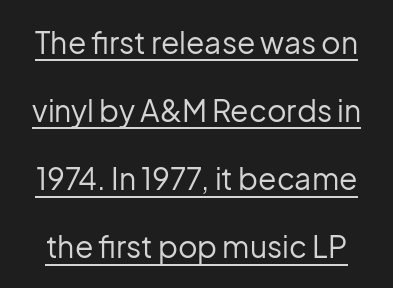
Is there much room between lines? Yes — plenty of vertical air separates them. These lines keep a tight, regular rhythm from letter to letter. The font's upright variant was chosen for this text. A baseline rule has been typeset under these characters. Grotesque or geometric, the face here clearly has no serifs. Nothing heavy about these letters — not bold at all.
